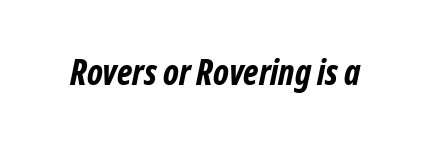
Q: Is the text bold? A: Yes.
Q: Is the typeface a serif or a sans-serif typeface? A: Sans-serif.
Q: Is the text underlined? A: No.
Q: Is the spacing between letters normal or unusually wide? A: Normal.
Q: Width (condensed, normal, or wide)? A: Condensed.
Q: Stroke contrast? A: Low.
Q: x-height? A: Medium.
Q: Monospaced? A: No.
